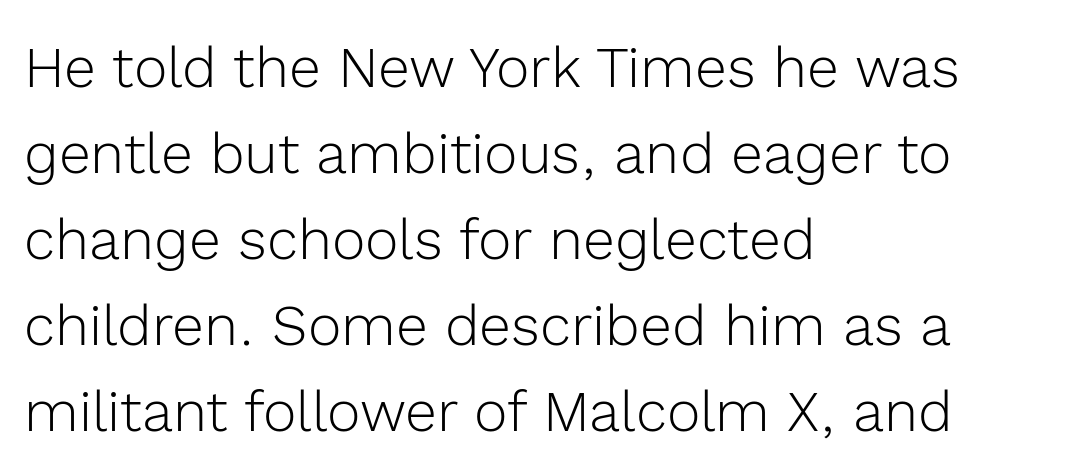
Does the leading feel generous? No, just average. Look at the bottom of the vertical strokes: they stop flat, with no serifs. Between one letter and the next there's only the usual sliver of space. The rendering uses natural spacing where letterforms have individual widths. Posture: upright roman.
